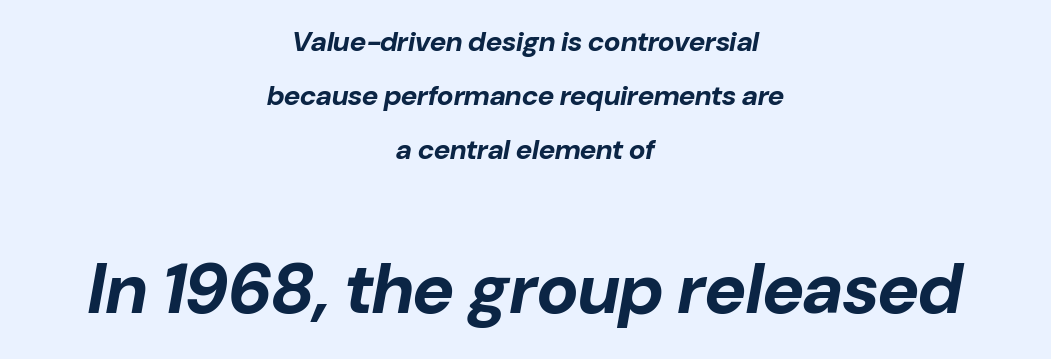
The image shows 71 px bold type, italic (leaning right); set centered, loose line spacing (1.93x), normal letter spacing, not underlined; the second (bottom) block is 2.54x larger; low stroke contrast and a medium x-height.
